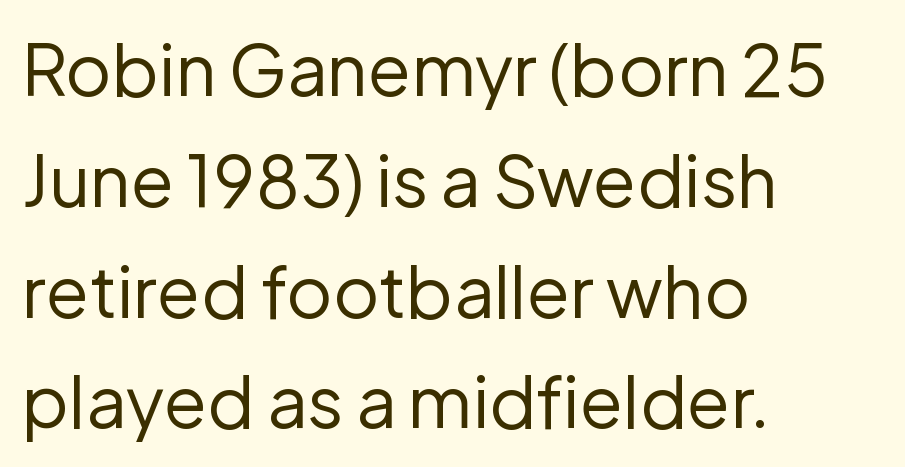
{"serif": "no", "italic": "no", "bold": "no", "weight": "regular", "width": "normal", "stroke_contrast": "low", "x_height": "medium", "monospaced": "no", "underline": "no", "align": "left", "line_spacing": "normal", "line_spacing_ratio": 1.56, "letter_spacing": "normal", "letter_spacing_em": 0.0, "glyph_px": 71}
